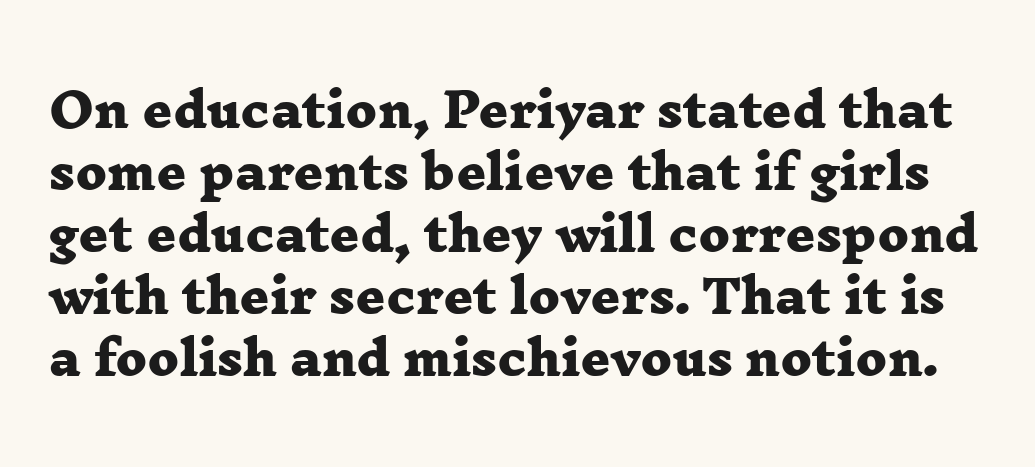
The image shows 46 px heavy, wide serif type; set normal line spacing (1.35x), normal letter spacing, not underlined; low stroke contrast and a medium x-height.
